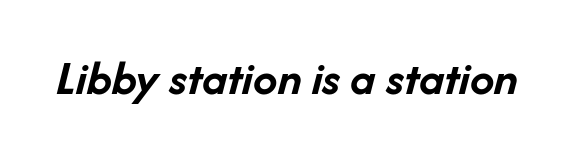
{"italic": "yes", "lean": "right", "slant_degrees": 14, "bold": "yes", "weight": "semibold", "width": "normal", "stroke_contrast": "low", "x_height": "medium", "monospaced": "no", "underline": "no", "letter_spacing": "normal", "letter_spacing_em": 0.0, "glyph_px": 49}
